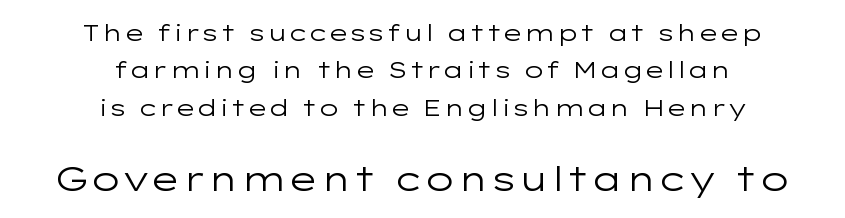
Q: Is the text bold? A: No.
Q: Is the text italic (slanted)? A: No, it is upright.
Q: Is the typeface a serif or a sans-serif typeface? A: Sans-serif.
Q: Is the text underlined? A: No.
Q: How is the paragraph aligned? A: Centered.
Q: Is the spacing between letters normal or unusually wide? A: Normal.
Q: Is the spacing between lines tight, normal or loose? A: Normal.
Q: Which block of text is set in a larger size, the first (top) or the second (bottom)? A: The second (bottom) one.
Q: Width (condensed, normal, or wide)? A: Wide.
Q: Stroke contrast? A: Low.
Q: x-height? A: Medium.
Q: Monospaced? A: No.
